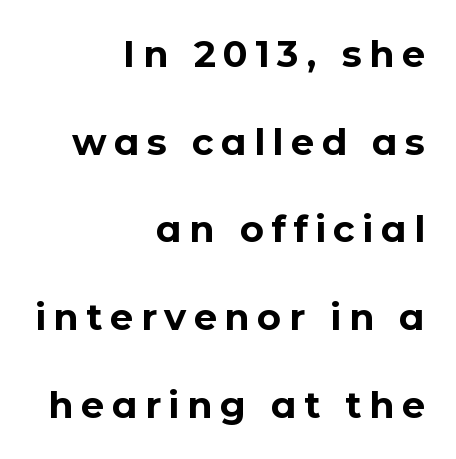
Q: Is the text bold? A: Yes.
Q: Is the text italic (slanted)? A: No, it is upright.
Q: Is the typeface a serif or a sans-serif typeface? A: Sans-serif.
Q: Is the text underlined? A: No.
Q: How is the paragraph aligned? A: Right-aligned.
Q: Is the spacing between letters normal or unusually wide? A: Unusually wide.
Q: Is the spacing between lines tight, normal or loose? A: Loose.
Q: Width (condensed, normal, or wide)? A: Normal.
Q: Stroke contrast? A: Low.
Q: x-height? A: Medium.
Q: Monospaced? A: No.
